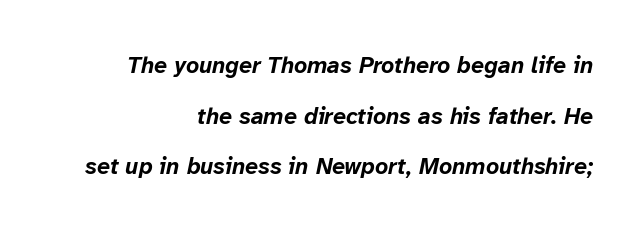
Leading is clearly above the norm, producing a sparse column. One-word summary of the alignment: right. Summary of weight: heavy, a full bold. Tall strokes in this sample are angled rather than plumb. Quick note: underline off.
